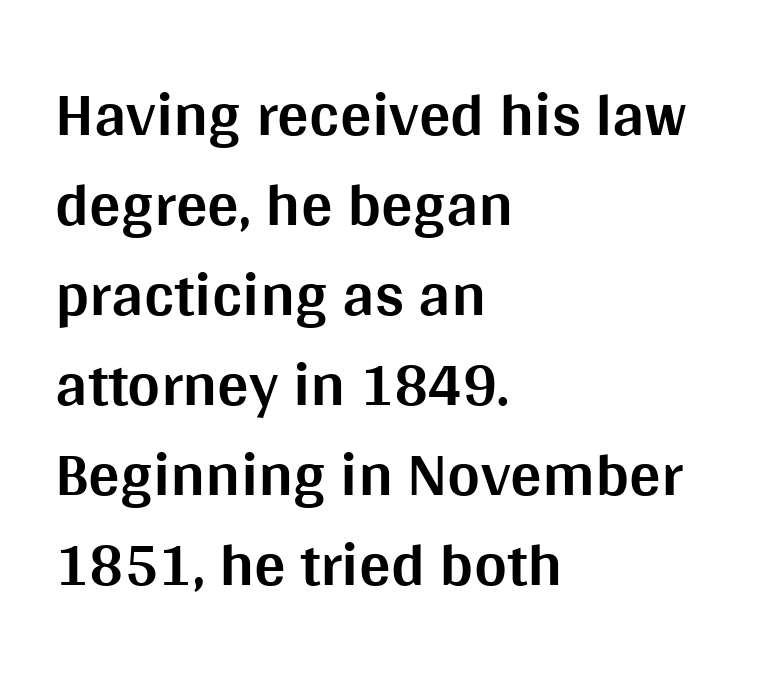
{"serif": "no", "italic": "no", "bold": "yes", "weight": "bold", "width": "normal", "stroke_contrast": "medium", "x_height": "large", "monospaced": "no", "underline": "no", "align": "left", "line_spacing": "normal", "line_spacing_ratio": 1.43, "letter_spacing": "normal", "letter_spacing_em": 0.0, "glyph_px": 63}
